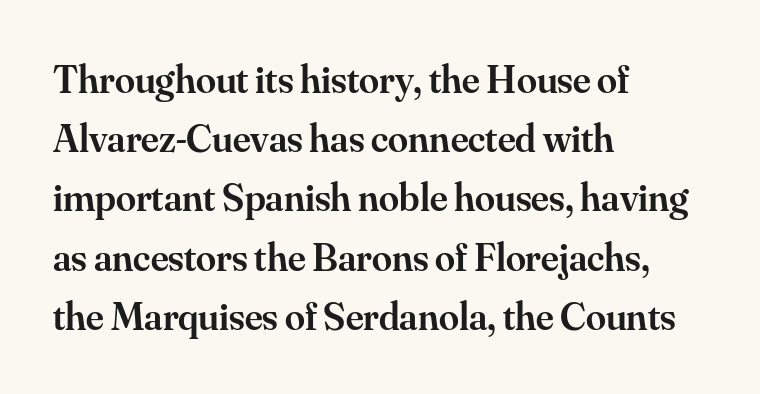
Proportional: the letters do not fall into vertical columns. How would I describe the line gaps? Plain and ordinary. Characters follow at the spacing the type designer built in. Caption: multi-line text, flush left, ragged right.
